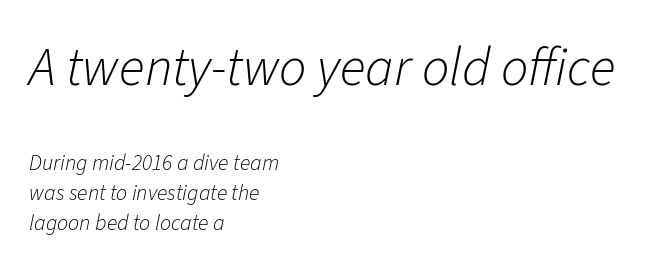
A classic flush-left, rag-right setting is used for this passage. Reading top to bottom, the characters get smaller at the block break. Look at the tracking — it's just the regular setting, nothing added. The letters advance in unequal steps, a hallmark of proportional type. Stroke thickness stays within the range of a standard reading face or lighter. A bare baseline throughout the passage.
